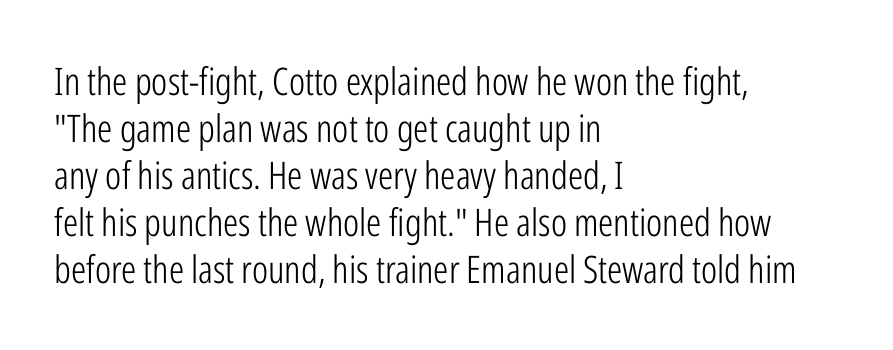
The image shows 38 px light, condensed sans-serif type, upright; set left-aligned, line spacing 1.24x, normal letter spacing, not underlined; low stroke contrast and a medium x-height.
